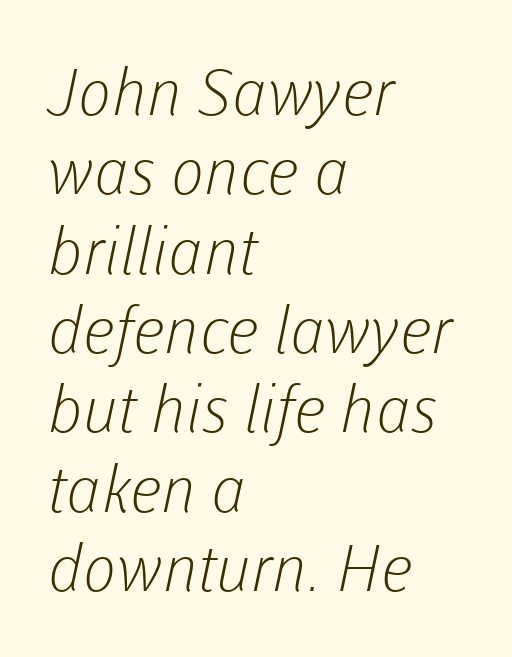
Q: Is the text bold? A: No.
Q: Is the typeface a serif or a sans-serif typeface? A: Sans-serif.
Q: Is the text underlined? A: No.
Q: How is the paragraph aligned? A: Left-aligned.
Q: Is the spacing between letters normal or unusually wide? A: Normal.
Q: Width (condensed, normal, or wide)? A: Normal.
Q: Stroke contrast? A: Low.
Q: x-height? A: Medium.
Q: Monospaced? A: No.
